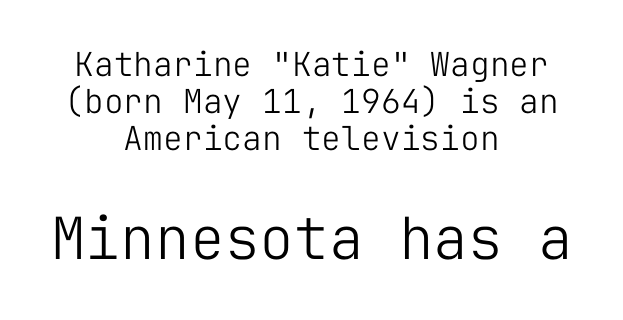
Q: Is the text bold? A: No.
Q: Is the text italic (slanted)? A: No, it is upright.
Q: Is the typeface a serif or a sans-serif typeface? A: Sans-serif.
Q: Is the text underlined? A: No.
Q: How is the paragraph aligned? A: Centered.
Q: Is the spacing between letters normal or unusually wide? A: Normal.
Q: Is the spacing between lines tight, normal or loose? A: Tight.
Q: Which block of text is set in a larger size, the first (top) or the second (bottom)? A: The second (bottom) one.
Q: Width (condensed, normal, or wide)? A: Normal.
Q: Stroke contrast? A: Low.
Q: x-height? A: Medium.
Q: Monospaced? A: Yes.
